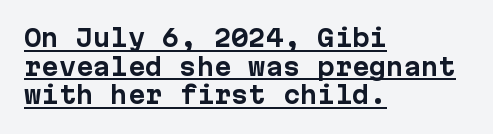
A student would call this left alignment; a typographer would say flush left, rag right. Strokes here are thick enough to call this a true bold. A normal amount of white space separates one row of letters from the next. The passage shown has conventional tracking throughout. In terms of posture, this sample is upright.
